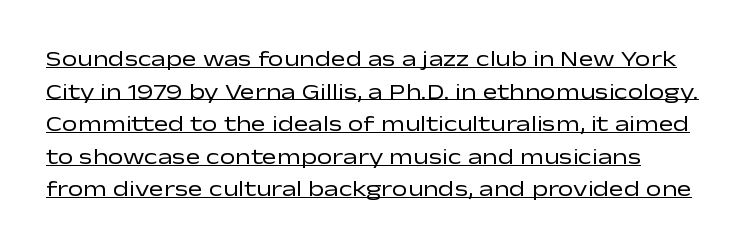
Q: Is the text bold? A: No.
Q: Is the text italic (slanted)? A: No, it is upright.
Q: Is the text underlined? A: Yes.
Q: Is the spacing between letters normal or unusually wide? A: Normal.
Q: Is the spacing between lines tight, normal or loose? A: Normal.
